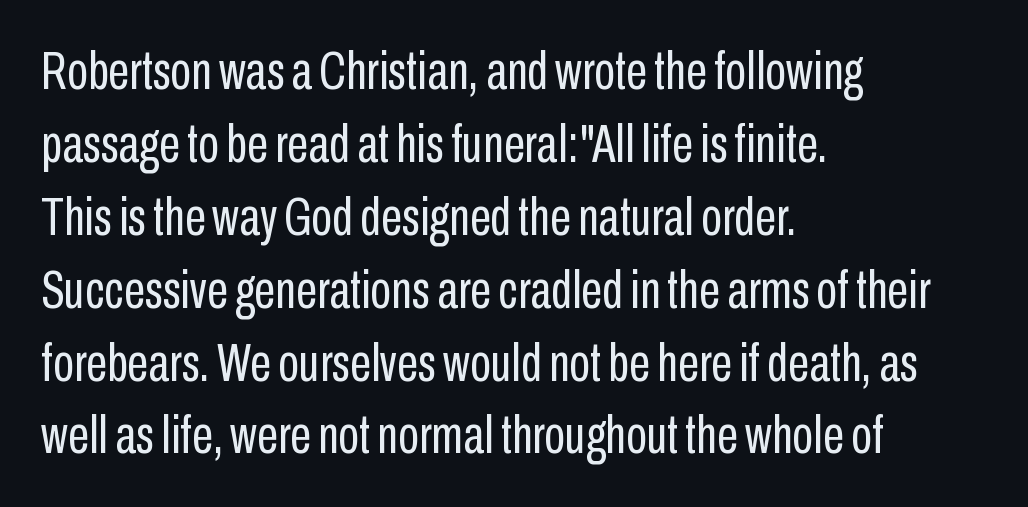
Letters rest on an invisible, unmarked baseline. Looks like regular typesetting: each glyph gets only the width it needs. If you drew a line through each stem, it would be perfectly vertical. The rag falls on the right side of this text block. Heft: none added — not bold.
